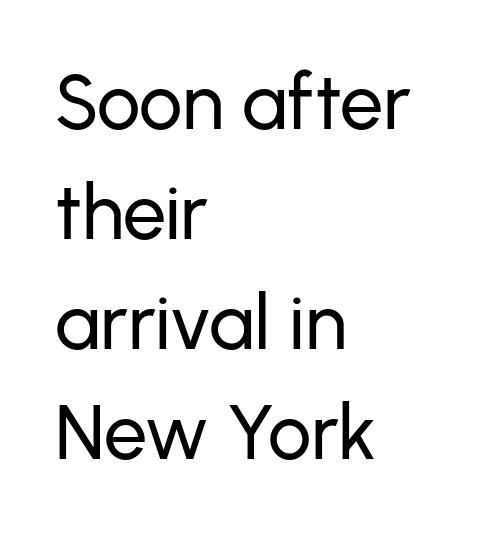
Q: Is the text italic (slanted)? A: No, it is upright.
Q: Is the typeface a serif or a sans-serif typeface? A: Sans-serif.
Q: Is the text underlined? A: No.
Q: How is the paragraph aligned? A: Left-aligned.
Q: Is the spacing between letters normal or unusually wide? A: Normal.
Q: Is the spacing between lines tight, normal or loose? A: Normal.
Q: Width (condensed, normal, or wide)? A: Normal.
Q: Stroke contrast? A: Low.
Q: x-height? A: Medium.
Q: Monospaced? A: No.
